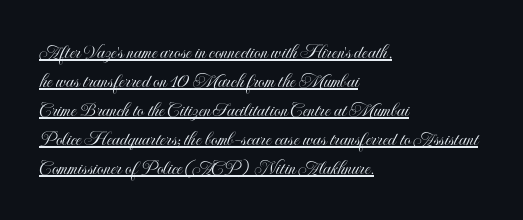
Q: Is the text italic (slanted)? A: Yes.
Q: Is the text underlined? A: Yes.
Q: How is the paragraph aligned? A: Left-aligned.
Q: Is the spacing between letters normal or unusually wide? A: Normal.
Q: Is the spacing between lines tight, normal or loose? A: Normal.
